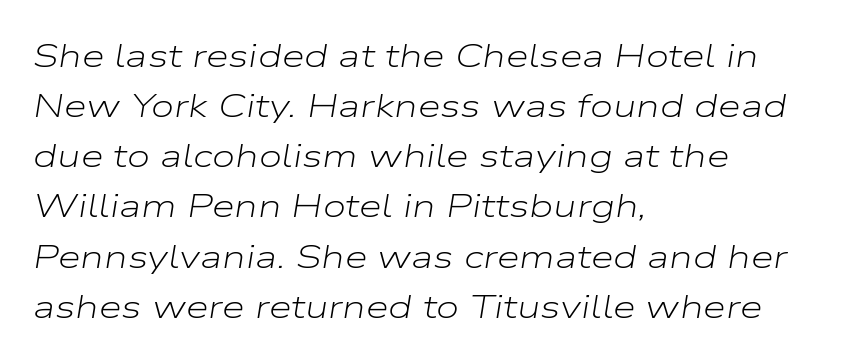
Stems and bowls with no extra thickness — not bold. Has an underline been added? It has not. No extra tracking has been applied to these lines. The rendering uses a moderate line-height, typical for paragraphs. Quick note: italic. Visually the block forms a straight wall on the left and a jagged coastline on the right.
